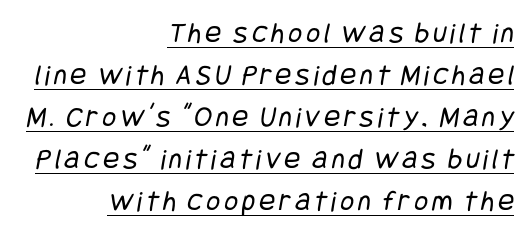
The image shows 30 px regular-weight, condensed sans-serif type; set right-aligned, normal line spacing (1.4x), underlined; low stroke contrast and a large x-height.
